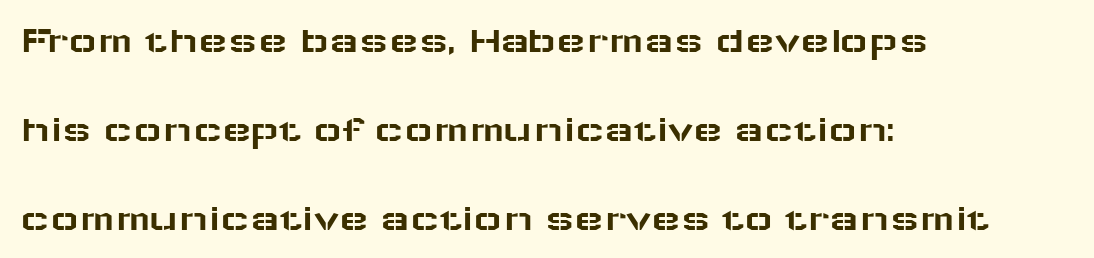
{"serif": "no", "italic": "no", "width": "wide", "stroke_contrast": "low", "x_height": "medium", "monospaced": "no", "underline": "no", "align": "left", "line_spacing": "loose", "line_spacing_ratio": 2.28, "letter_spacing": "normal", "letter_spacing_em": 0.0, "glyph_px": 39}
